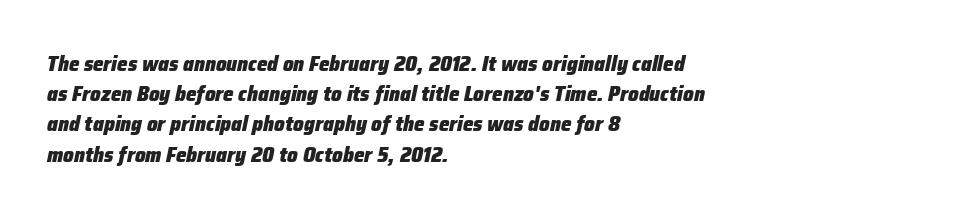
There's an unmistakable incline to the writing here. Summary of weight: heavy, a full bold. Evenly set lines give the paragraph a standard silhouette. All the whitespace from short lines collects on the right.
